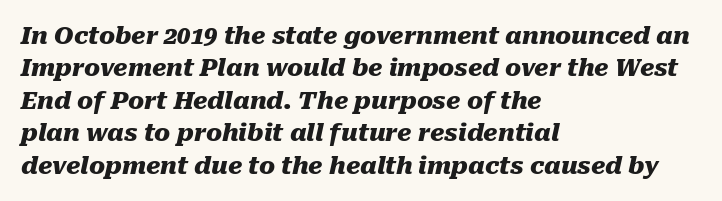
{"italic": "yes", "lean": "right", "slant_degrees": 10, "bold": "yes", "underline": "no", "align": "left", "line_spacing": "normal", "line_spacing_ratio": 1.35, "letter_spacing": "normal", "letter_spacing_em": 0.0, "glyph_px": 24}
